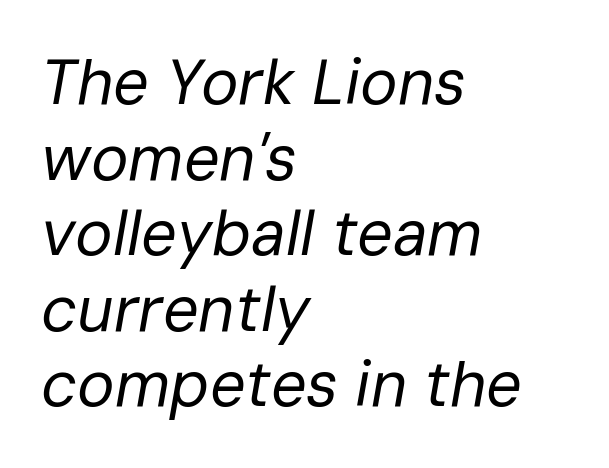
Q: Is the text bold? A: No.
Q: Is the text italic (slanted)? A: Yes, it leans right by about 10 degrees.
Q: Is the text underlined? A: No.
Q: How is the paragraph aligned? A: Left-aligned.
Q: Is the spacing between letters normal or unusually wide? A: Normal.
Q: Width (condensed, normal, or wide)? A: Normal.
Q: Stroke contrast? A: Low.
Q: x-height? A: Medium.
Q: Monospaced? A: No.
